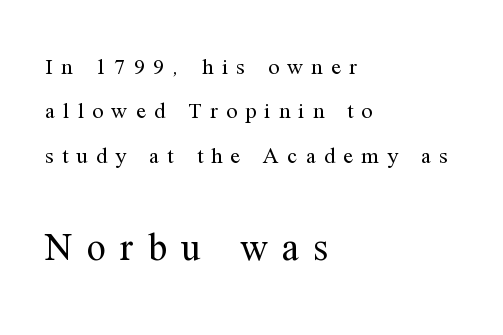
Stroke terminals: seriffed. Rule under the text: the space is simply empty. The rendering uses natural spacing where letterforms have individual widths. No letter is thick-stroked: the sample isn't bold.
